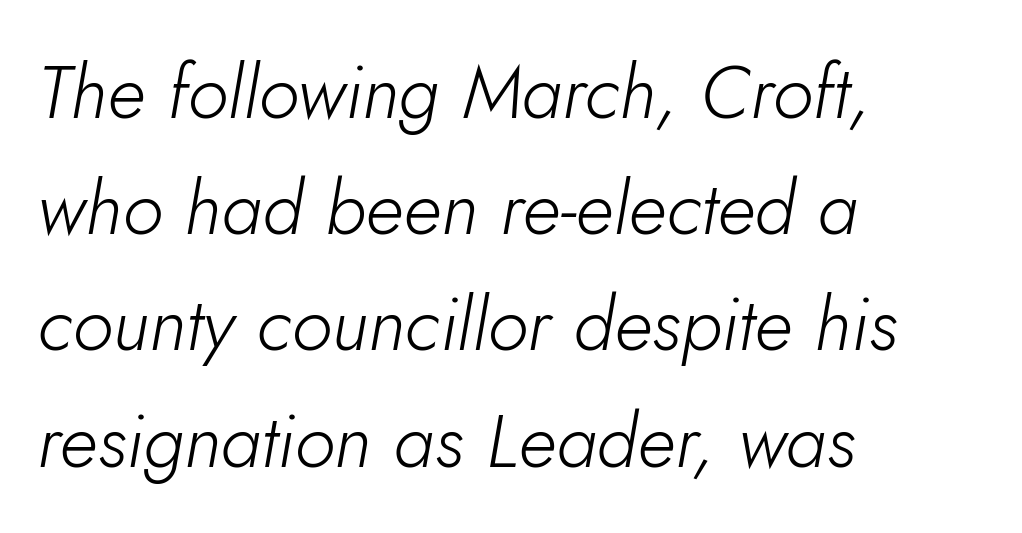
Q: Is the text bold? A: No.
Q: Is the text italic (slanted)? A: Yes, it leans right by about 5 degrees.
Q: Is the text underlined? A: No.
Q: How is the paragraph aligned? A: Left-aligned.
Q: Is the spacing between letters normal or unusually wide? A: Normal.
Q: Is the spacing between lines tight, normal or loose? A: Normal.
Q: Width (condensed, normal, or wide)? A: Normal.
Q: Stroke contrast? A: Low.
Q: x-height? A: Small.
Q: Monospaced? A: No.
